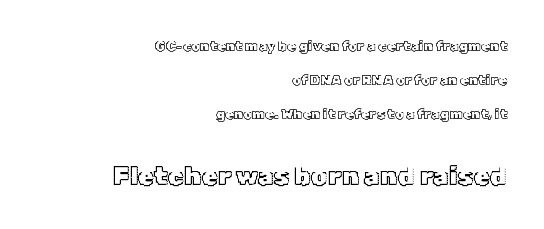
Tracking value appears to be zero — textbook default spacing. The specimen reads as upright at a glance. Compare the two chunks: the lower has the greater cap height. These lines stand farther apart than default settings would place them.
